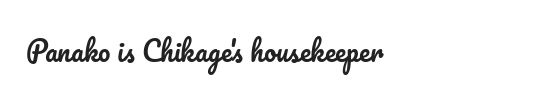
The rendering keeps characters at their native spacing. Horizontal alignment here is leftward, the default for most running prose. Rule under the text: the space is simply empty.
